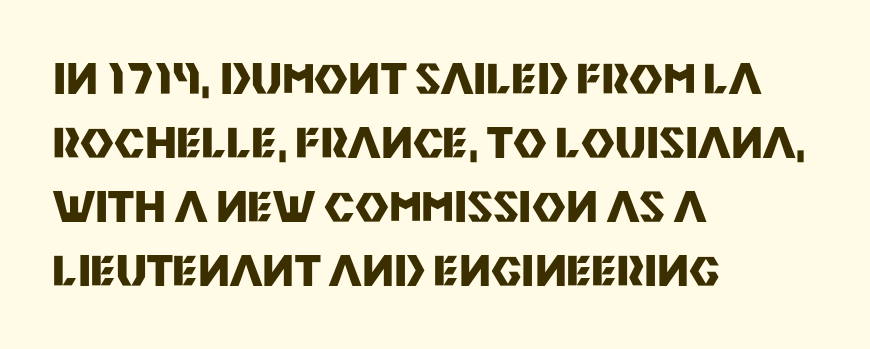
{"serif": "no", "italic": "no", "bold": "yes", "weight": "heavy", "width": "normal", "stroke_contrast": "medium", "x_height": "large", "monospaced": "no", "underline": "no", "align": "left", "line_spacing": "normal", "line_spacing_ratio": 1.56, "letter_spacing": "normal", "letter_spacing_em": 0.0, "glyph_px": 41}
